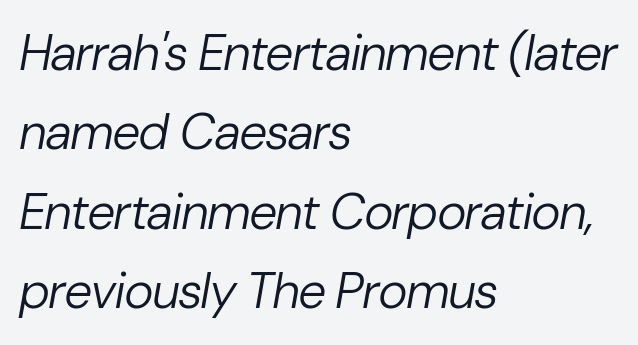
The image shows 50 px regular-weight type, italic (leaning right); set left-aligned, normal line spacing (1.59x), normal letter spacing, not underlined; low stroke contrast and a medium x-height.
